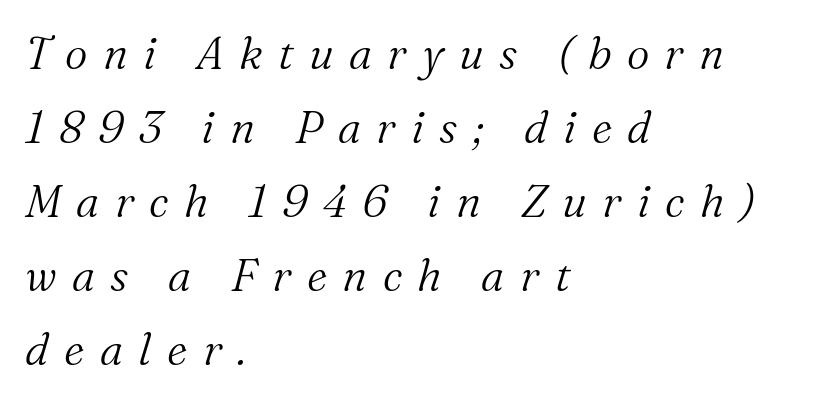
Q: Is the text bold? A: No.
Q: Is the text italic (slanted)? A: Yes, it leans right by about 16 degrees.
Q: Is the typeface a serif or a sans-serif typeface? A: Serif.
Q: Is the text underlined? A: No.
Q: How is the paragraph aligned? A: Left-aligned.
Q: Is the spacing between letters normal or unusually wide? A: Unusually wide.
Q: Is the spacing between lines tight, normal or loose? A: Normal.
Q: Width (condensed, normal, or wide)? A: Normal.
Q: Stroke contrast? A: Medium.
Q: x-height? A: Medium.
Q: Monospaced? A: No.
